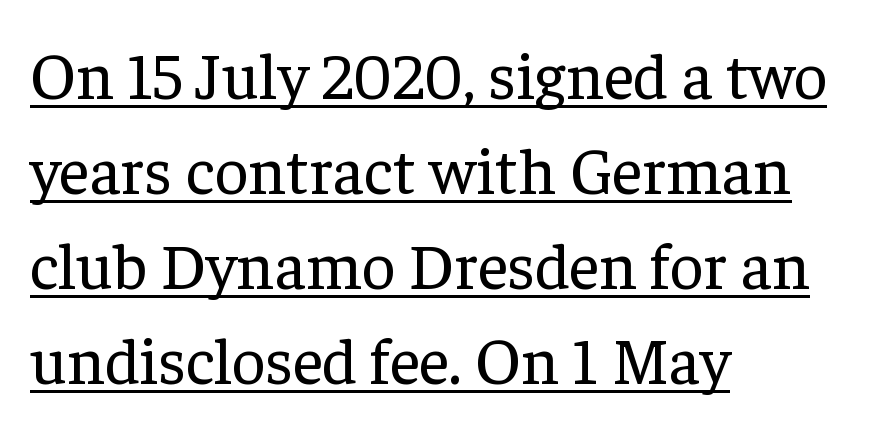
{"serif": "yes", "italic": "no", "bold": "no", "weight": "regular", "width": "normal", "stroke_contrast": "low", "x_height": "medium", "monospaced": "no", "underline": "yes", "align": "left", "line_spacing": "normal", "line_spacing_ratio": 1.44, "letter_spacing": "normal", "letter_spacing_em": 0.0, "glyph_px": 66}
